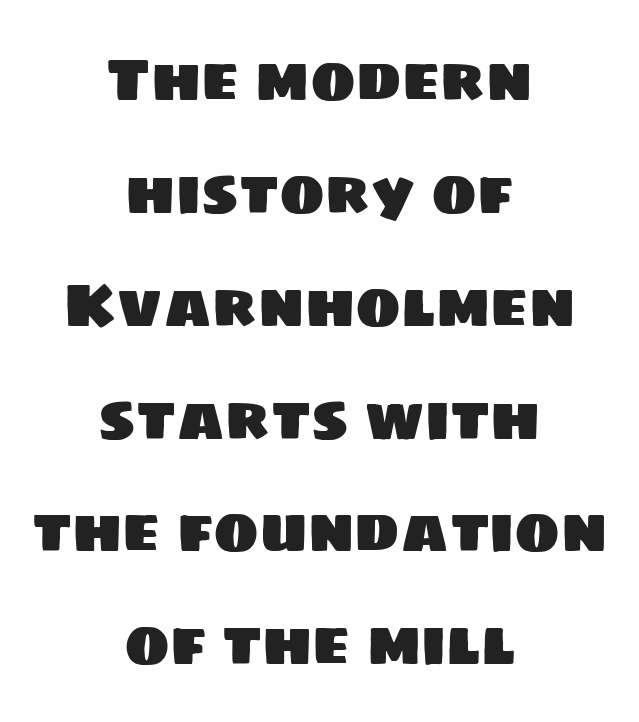
{"serif": "no", "width": "normal", "stroke_contrast": "low", "x_height": "large", "monospaced": "no", "underline": "no", "align": "center", "line_spacing_ratio": 1.85, "letter_spacing": "normal", "letter_spacing_em": 0.0, "glyph_px": 61}
